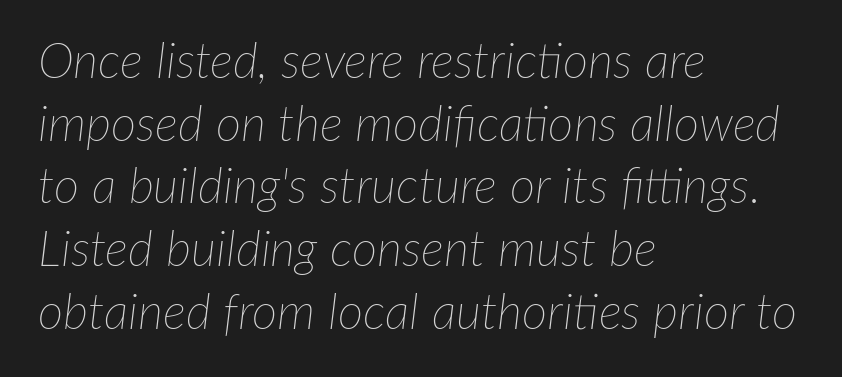
Heaviness? Minimal to ordinary, like unemphasized prose. Line beginnings align vertically; line endings do not. Bare-footed words on every line. What's the leading like? Ordinary, nothing unusual.
